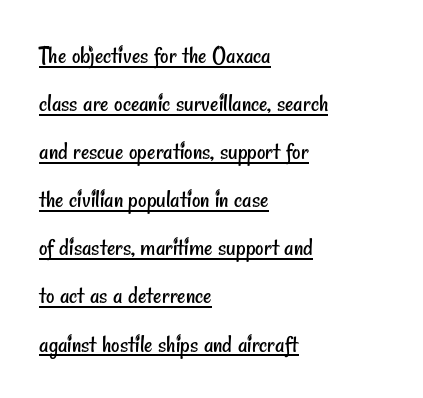
Q: Is the text bold? A: No.
Q: Is the text underlined? A: Yes.
Q: How is the paragraph aligned? A: Left-aligned.
Q: Is the spacing between letters normal or unusually wide? A: Normal.
